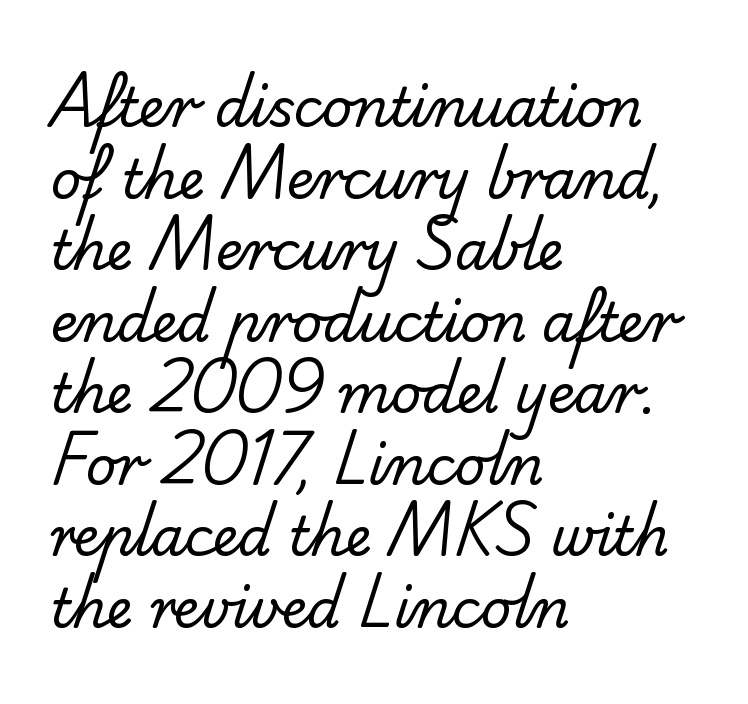
{"serif": "no", "bold": "no", "weight": "regular", "width": "normal", "stroke_contrast": "low", "x_height": "small", "monospaced": "no", "underline": "no", "align": "left", "line_spacing": "normal", "line_spacing_ratio": 1.35, "letter_spacing": "normal", "letter_spacing_em": 0.0, "glyph_px": 53}
